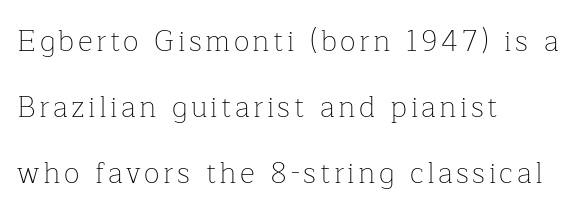
Q: Is the text bold? A: No.
Q: Is the text italic (slanted)? A: No, it is upright.
Q: Is the typeface a serif or a sans-serif typeface? A: Serif.
Q: Is the text underlined? A: No.
Q: How is the paragraph aligned? A: Left-aligned.
Q: Is the spacing between lines tight, normal or loose? A: Loose.
Q: Width (condensed, normal, or wide)? A: Normal.
Q: Stroke contrast? A: Low.
Q: x-height? A: Medium.
Q: Monospaced? A: No.
